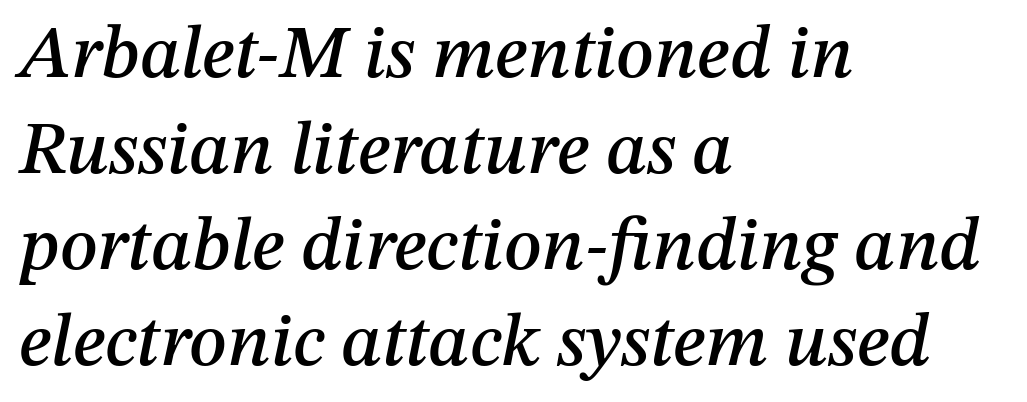
The image shows 75 px text type, italic (leaning right); set left-aligned, normal line spacing (1.28x), normal letter spacing, not underlined; medium stroke contrast and a medium x-height.
